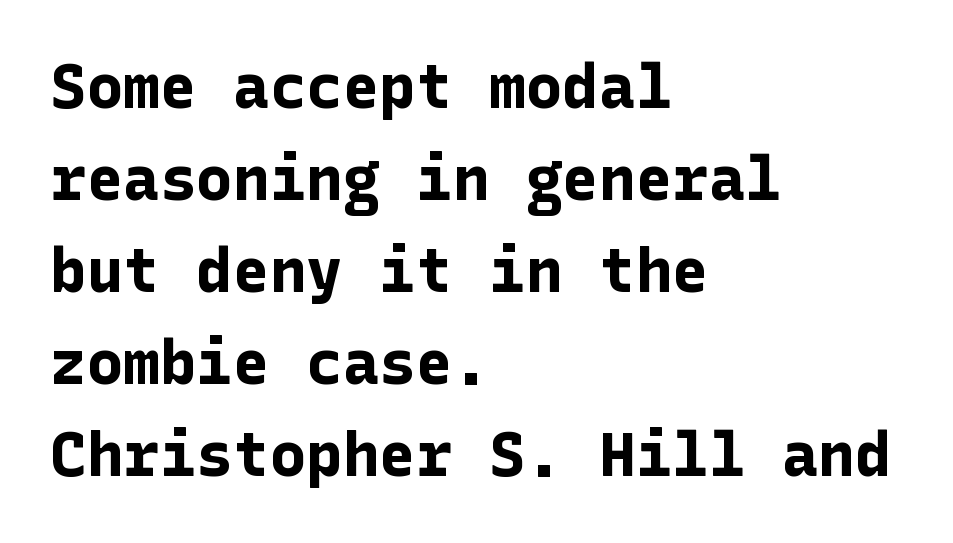
The block of text has a typical density, with ordinary space between rows. How heavy is the stroke? Heavy — this is a bold. Ordinary non-slanted type is in use. Horizontal alignment here is leftward, the default for most running prose.
